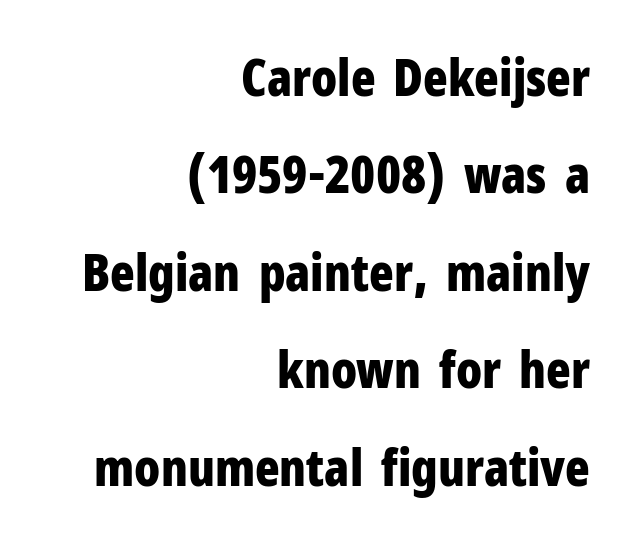
Descenders are the only things crossing below the line. Style check: upright. A full-strength bold gives these letters their thick strokes. The horizontal fit of the characters is conventional and even. This rendering uses right alignment, leaving the left contour irregular.
